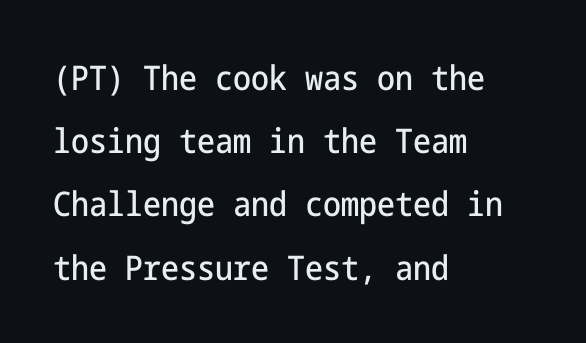
The image shows 34 px condensed sans-serif type, upright; set left-aligned, line spacing 1.86x, normal letter spacing, not underlined; low stroke contrast and a medium x-height.
